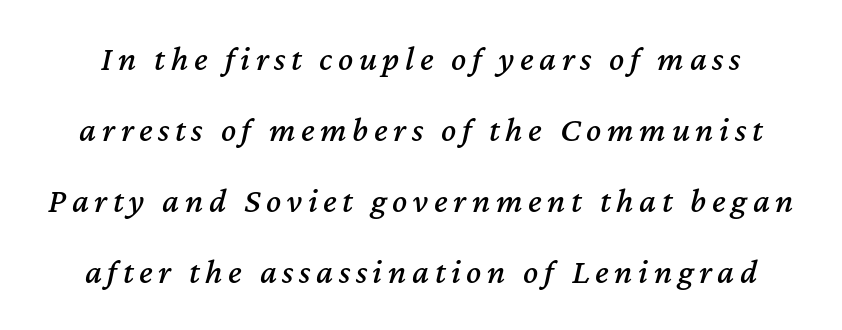
These lines stand farther apart than default settings would place them. These lines are rendered in a variable-pitch font. Check under the words: just untouched page. Compared with ordinary roman type, these characters are visibly tilted.
